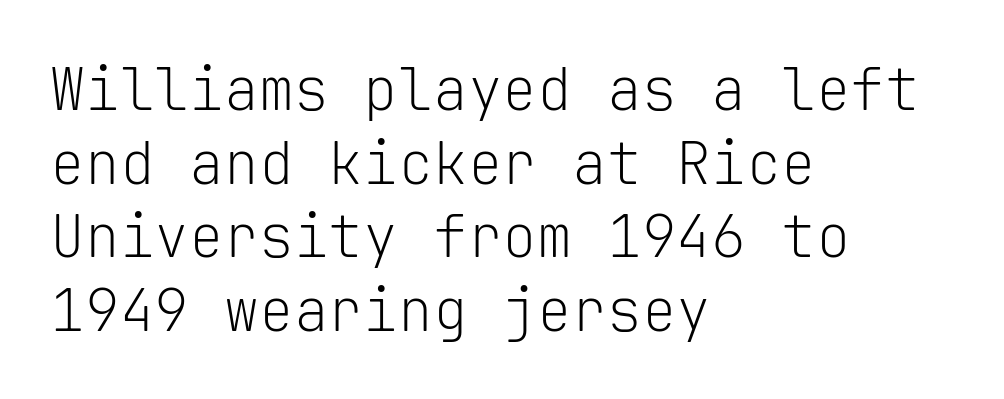
Q: Is the text bold? A: No.
Q: Is the text italic (slanted)? A: No, it is upright.
Q: Is the typeface a serif or a sans-serif typeface? A: Sans-serif.
Q: Is the text underlined? A: No.
Q: How is the paragraph aligned? A: Left-aligned.
Q: Is the spacing between letters normal or unusually wide? A: Normal.
Q: Is the spacing between lines tight, normal or loose? A: Normal.
Q: Width (condensed, normal, or wide)? A: Normal.
Q: Stroke contrast? A: Low.
Q: x-height? A: Medium.
Q: Monospaced? A: Yes.
